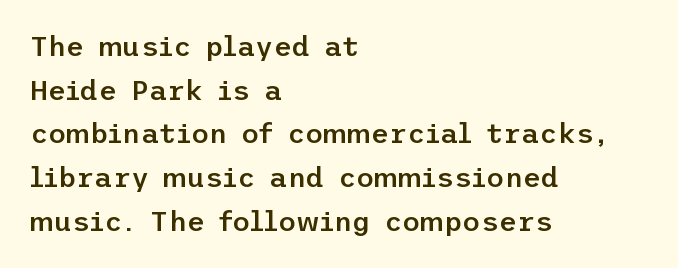
Q: Is the text bold? A: Semi-bold.
Q: Is the text italic (slanted)? A: No, it is upright.
Q: Is the typeface a serif or a sans-serif typeface? A: Sans-serif.
Q: Is the text underlined? A: No.
Q: How is the paragraph aligned? A: Left-aligned.
Q: Is the spacing between letters normal or unusually wide? A: Normal.
Q: Is the spacing between lines tight, normal or loose? A: Normal.
Q: Width (condensed, normal, or wide)? A: Normal.
Q: Stroke contrast? A: Low.
Q: x-height? A: Medium.
